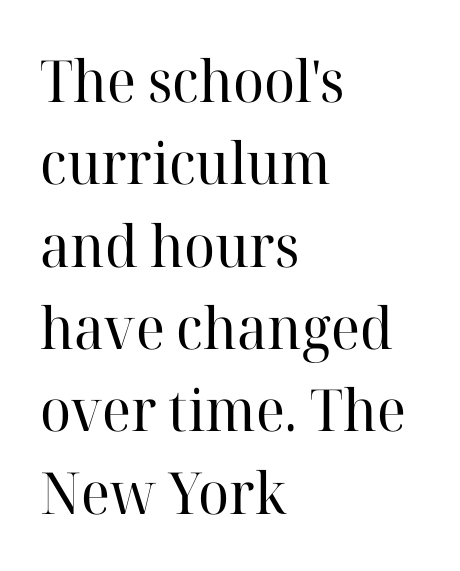
Q: Is the text bold? A: No.
Q: Is the text italic (slanted)? A: No, it is upright.
Q: Is the typeface a serif or a sans-serif typeface? A: Serif.
Q: Is the text underlined? A: No.
Q: How is the paragraph aligned? A: Left-aligned.
Q: Is the spacing between letters normal or unusually wide? A: Normal.
Q: Is the spacing between lines tight, normal or loose? A: Normal.
Q: Width (condensed, normal, or wide)? A: Normal.
Q: Stroke contrast? A: High.
Q: x-height? A: Medium.
Q: Monospaced? A: No.
